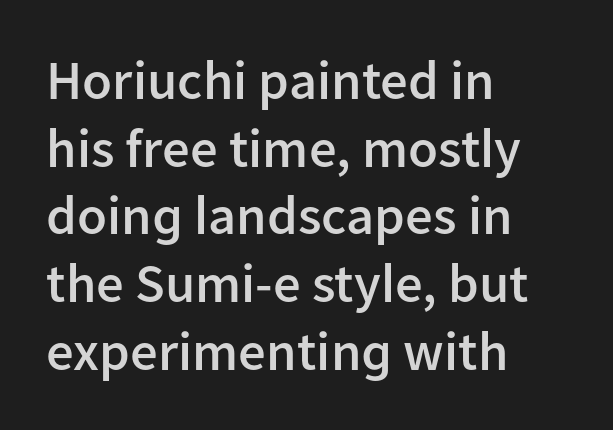
Q: Is the text bold? A: Semi-bold.
Q: Is the text italic (slanted)? A: No, it is upright.
Q: Is the typeface a serif or a sans-serif typeface? A: Sans-serif.
Q: Is the text underlined? A: No.
Q: How is the paragraph aligned? A: Left-aligned.
Q: Is the spacing between letters normal or unusually wide? A: Normal.
Q: Width (condensed, normal, or wide)? A: Normal.
Q: Stroke contrast? A: Low.
Q: x-height? A: Medium.
Q: Monospaced? A: No.
